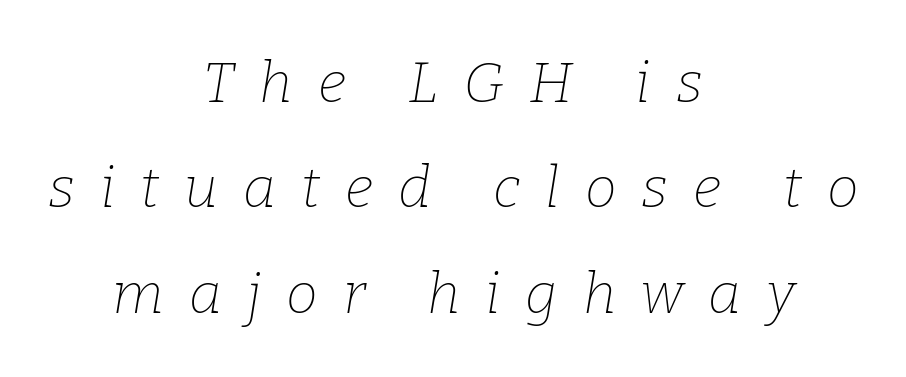
{"serif": "yes", "italic": "yes", "lean": "right", "slant_degrees": 9, "bold": "no", "weight": "thin", "width": "normal", "stroke_contrast": "low", "x_height": "medium", "monospaced": "no", "underline": "no", "align": "center", "line_spacing_ratio": 1.85, "letter_spacing": "wide", "letter_spacing_em": 0.44, "glyph_px": 57}
